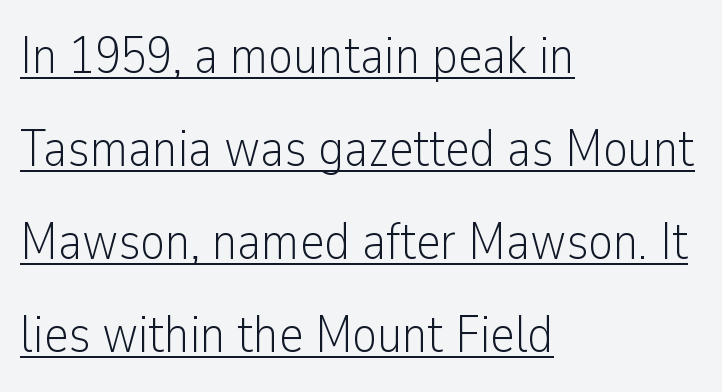
{"serif": "no", "italic": "no", "bold": "no", "weight": "light", "width": "condensed", "stroke_contrast": "low", "x_height": "medium", "monospaced": "no", "underline": "yes", "align": "left", "line_spacing_ratio": 1.79, "letter_spacing": "normal", "letter_spacing_em": 0.0, "glyph_px": 52}
